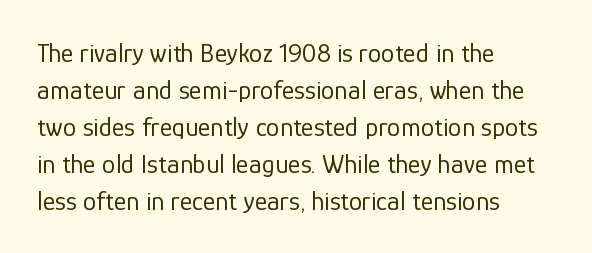
The image shows 27 px text type, upright; set left-aligned, normal line spacing (1.37x), normal letter spacing, not underlined.
